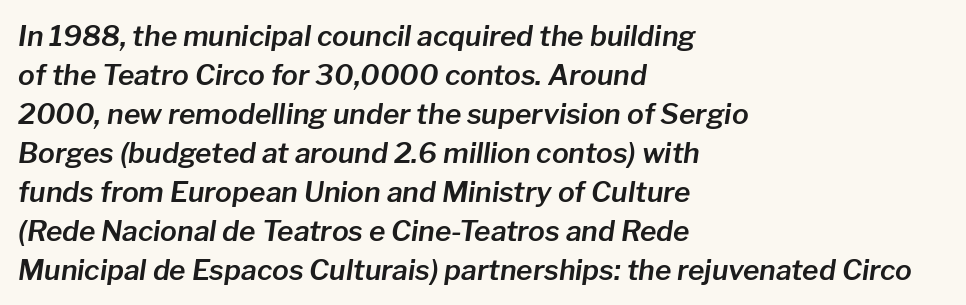
The image shows 28 px text type, italic (leaning right); set left-aligned, normal line spacing (1.39x), normal letter spacing, not underlined; low stroke contrast and a medium x-height.
